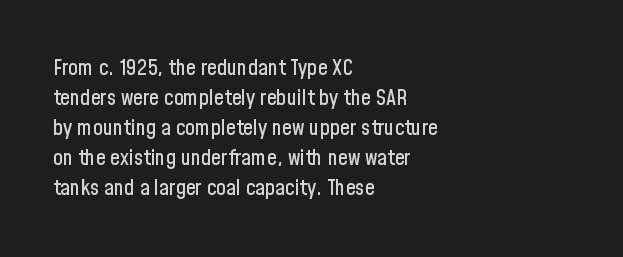
Q: Is the text italic (slanted)? A: No, it is upright.
Q: Is the text underlined? A: No.
Q: How is the paragraph aligned? A: Left-aligned.
Q: Is the spacing between letters normal or unusually wide? A: Normal.
Q: Is the spacing between lines tight, normal or loose? A: Normal.
